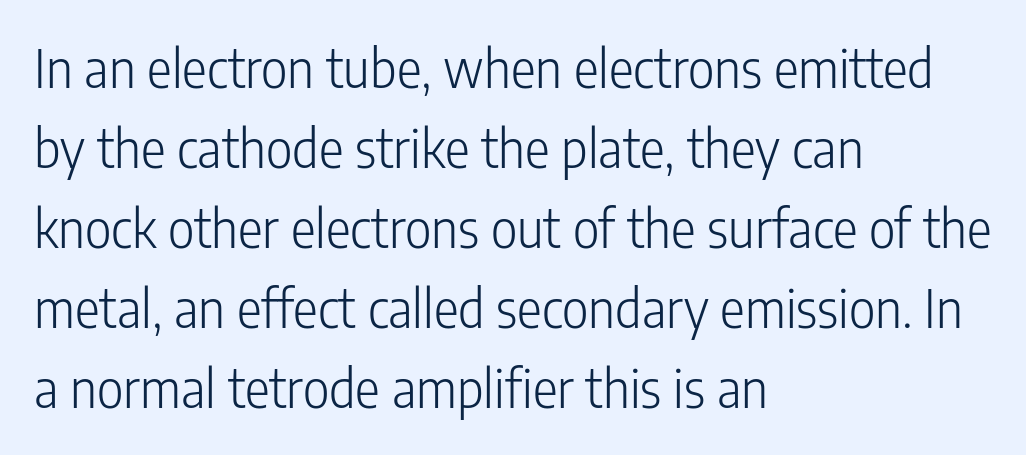
The image shows 52 px light, condensed sans-serif type, upright; set left-aligned, normal line spacing (1.54x), normal letter spacing, not underlined; low stroke contrast and a medium x-height.
